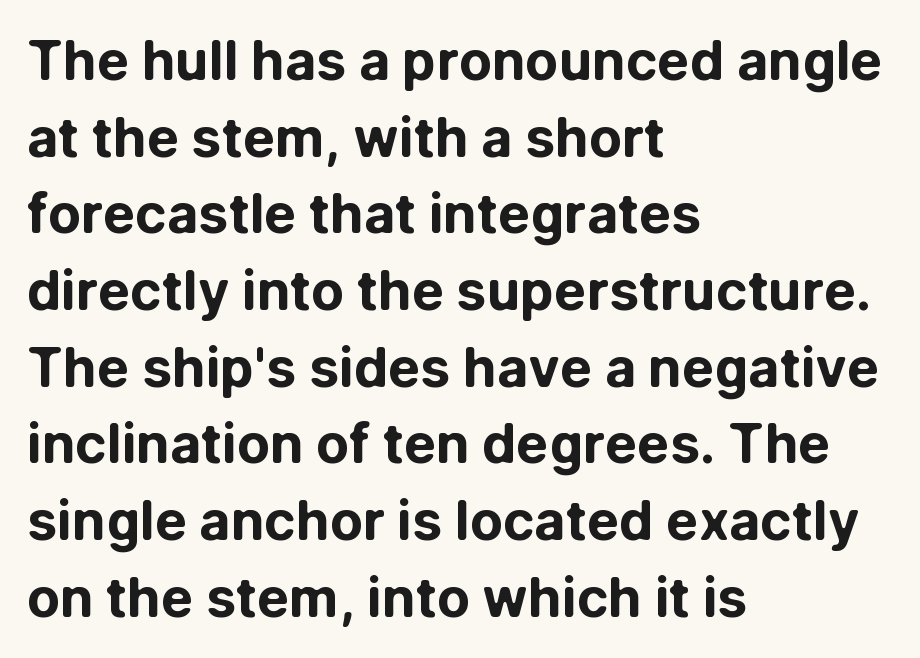
{"serif": "no", "italic": "no", "bold": "yes", "weight": "bold", "width": "normal", "stroke_contrast": "low", "x_height": "medium", "monospaced": "no", "underline": "no", "align": "left", "line_spacing": "normal", "line_spacing_ratio": 1.42, "letter_spacing": "normal", "letter_spacing_em": 0.0, "glyph_px": 54}
